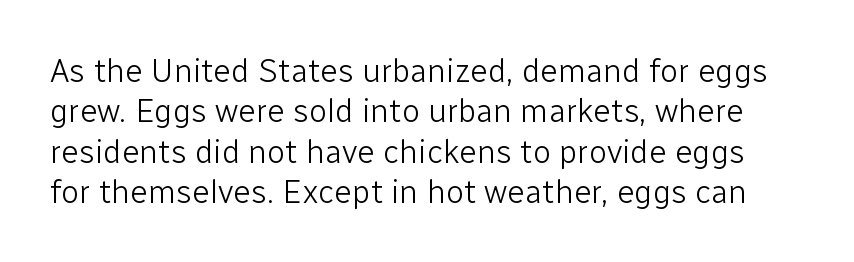
Q: Is the text bold? A: No.
Q: Is the text italic (slanted)? A: No, it is upright.
Q: Is the typeface a serif or a sans-serif typeface? A: Sans-serif.
Q: Is the text underlined? A: No.
Q: Is the spacing between letters normal or unusually wide? A: Normal.
Q: Width (condensed, normal, or wide)? A: Normal.
Q: Stroke contrast? A: Low.
Q: x-height? A: Medium.
Q: Monospaced? A: No.
